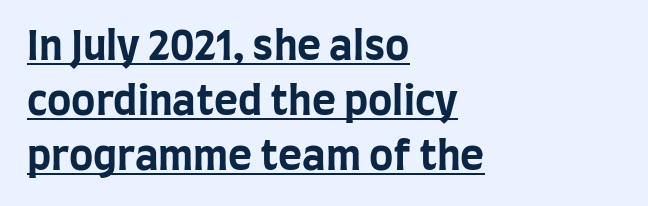
Q: Is the text bold? A: Yes.
Q: Is the text italic (slanted)? A: No, it is upright.
Q: Is the typeface a serif or a sans-serif typeface? A: Sans-serif.
Q: Is the text underlined? A: Yes.
Q: How is the paragraph aligned? A: Left-aligned.
Q: Is the spacing between letters normal or unusually wide? A: Normal.
Q: Is the spacing between lines tight, normal or loose? A: Normal.
Q: Width (condensed, normal, or wide)? A: Condensed.
Q: Stroke contrast? A: Low.
Q: x-height? A: Large.
Q: Monospaced? A: No.
